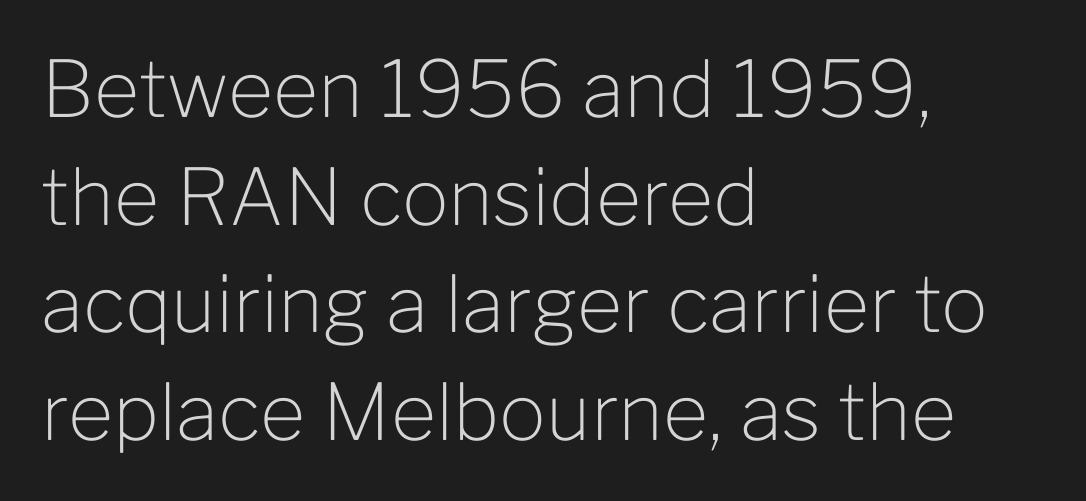
Caption: face not bold, strokes unweighted. Serif or sans? Sans — the stroke terminals are bare. Does extra space separate the letters? No, they use regular spacing. Proportional: the letters do not fall into vertical columns. Horizontal alignment here is leftward, the default for most running prose.
